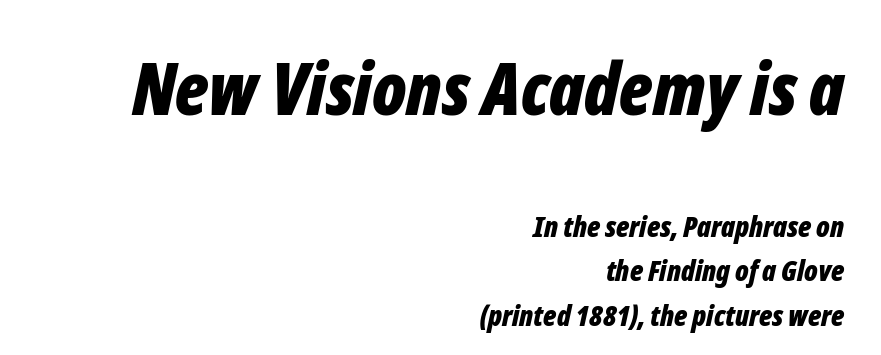
The image shows 73 px bold, condensed type, italic (leaning right); set right-aligned, normal line spacing (1.52x), normal letter spacing, not underlined; the first (top) block is 2.52x larger; low stroke contrast and a medium x-height.
